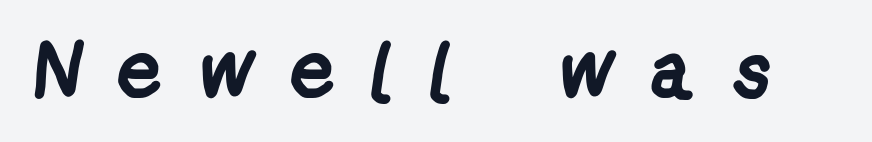
{"serif": "no", "bold": "yes", "weight": "semibold", "width": "condensed", "stroke_contrast": "low", "x_height": "medium", "monospaced": "no", "underline": "no", "letter_spacing": "wide", "letter_spacing_em": 0.44, "glyph_px": 80}
